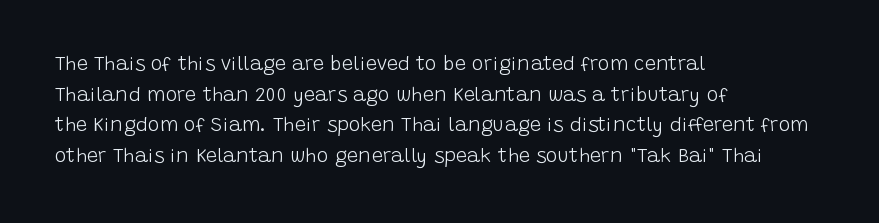
{"italic": "no", "bold": "no", "underline": "no", "align": "left", "line_spacing": "normal", "line_spacing_ratio": 1.53, "letter_spacing": "normal", "letter_spacing_em": 0.0, "glyph_px": 20}
